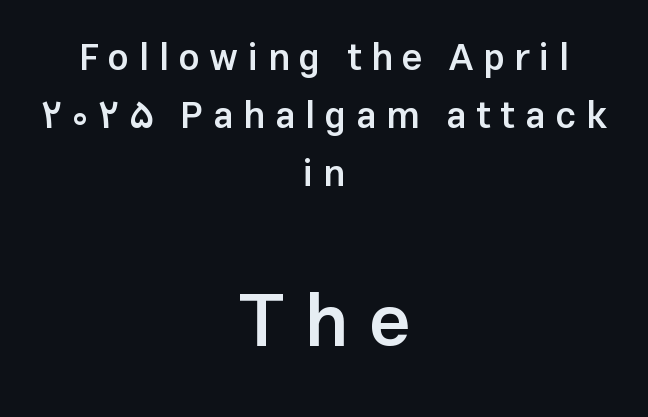
Q: Is the text bold? A: Semi-bold.
Q: Is the text italic (slanted)? A: No, it is upright.
Q: Is the typeface a serif or a sans-serif typeface? A: Sans-serif.
Q: Is the text underlined? A: No.
Q: How is the paragraph aligned? A: Centered.
Q: Is the spacing between letters normal or unusually wide? A: Unusually wide.
Q: Is the spacing between lines tight, normal or loose? A: Normal.
Q: Which block of text is set in a larger size, the first (top) or the second (bottom)? A: The second (bottom) one.
Q: Width (condensed, normal, or wide)? A: Normal.
Q: Stroke contrast? A: Low.
Q: x-height? A: Medium.
Q: Monospaced? A: No.
